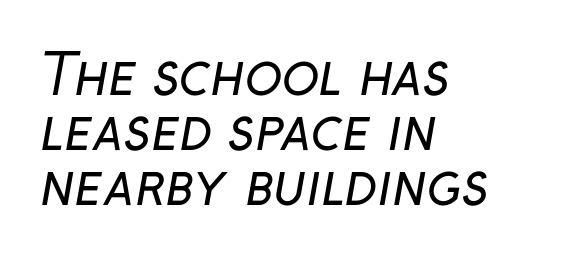
Q: Is the text bold? A: No.
Q: Is the typeface a serif or a sans-serif typeface? A: Sans-serif.
Q: Is the text underlined? A: No.
Q: How is the paragraph aligned? A: Left-aligned.
Q: Is the spacing between letters normal or unusually wide? A: Normal.
Q: Is the spacing between lines tight, normal or loose? A: Tight.
Q: Width (condensed, normal, or wide)? A: Normal.
Q: Stroke contrast? A: Low.
Q: x-height? A: Medium.
Q: Monospaced? A: No.
